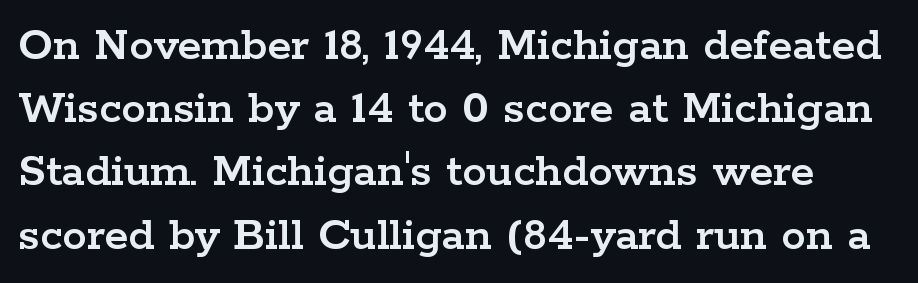
The rows are spaced the way most documents space them. Any mark beneath the type? The region is blank. Posture: vertical. Glyph-to-glyph distance matches everyday printed text. The face used here is proportionally spaced, like ordinary book or web type.
